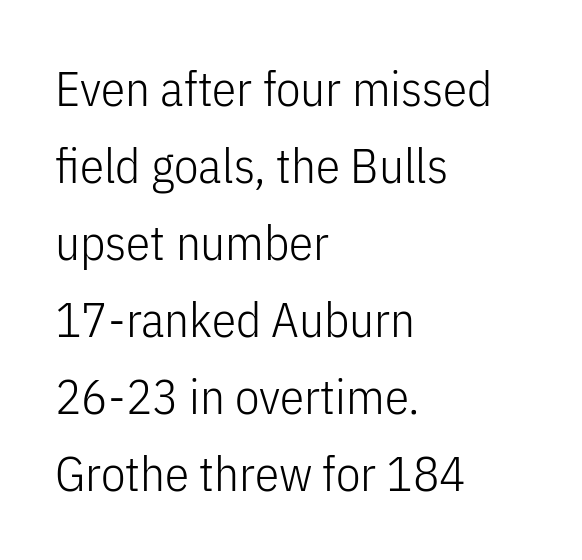
The image shows 49 px light, condensed sans-serif type, upright; set left-aligned, normal line spacing (1.57x), normal letter spacing, not underlined; low stroke contrast and a medium x-height.
